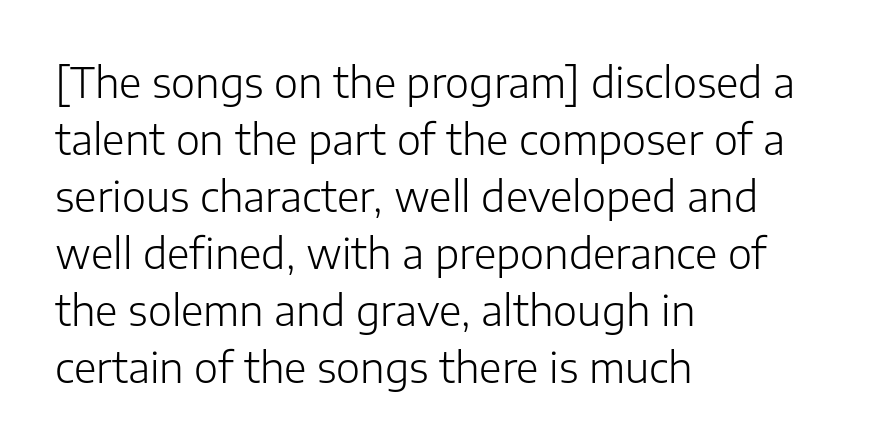
Q: Is the text bold? A: No.
Q: Is the text italic (slanted)? A: No, it is upright.
Q: Is the typeface a serif or a sans-serif typeface? A: Sans-serif.
Q: Is the text underlined? A: No.
Q: How is the paragraph aligned? A: Left-aligned.
Q: Is the spacing between letters normal or unusually wide? A: Normal.
Q: Is the spacing between lines tight, normal or loose? A: Normal.
Q: Width (condensed, normal, or wide)? A: Normal.
Q: Stroke contrast? A: Low.
Q: x-height? A: Medium.
Q: Monospaced? A: No.
